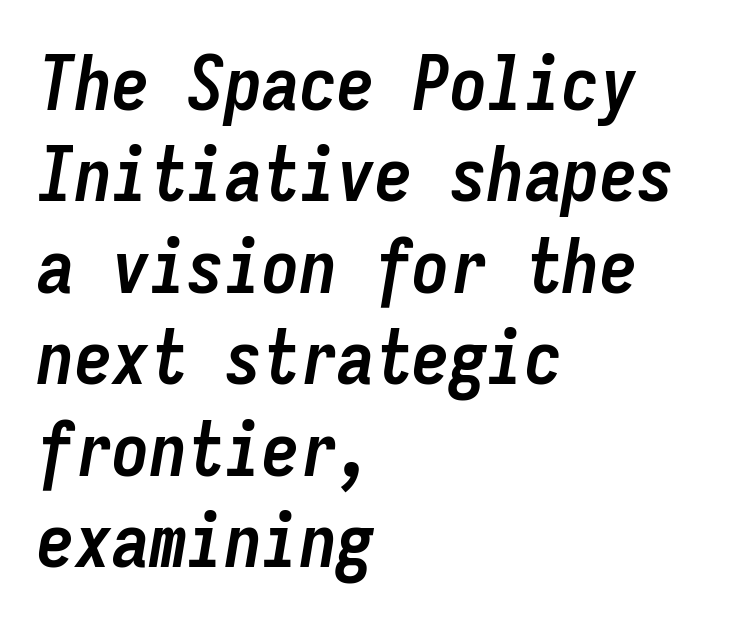
{"italic": "yes", "lean": "right", "slant_degrees": 9, "bold": "yes", "weight": "semibold", "width": "condensed", "stroke_contrast": "low", "x_height": "medium", "monospaced": "yes", "underline": "no", "align": "left", "line_spacing_ratio": 1.22, "letter_spacing": "normal", "letter_spacing_em": 0.0, "glyph_px": 75}
